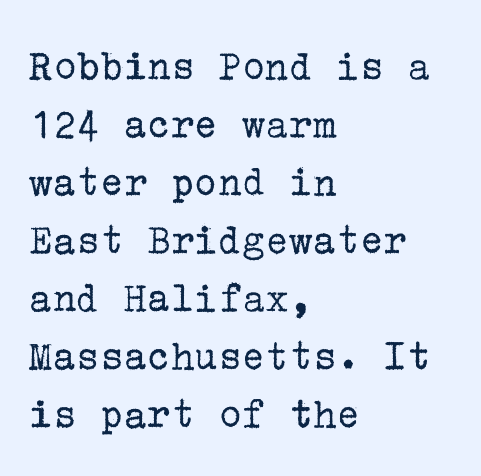
Q: Is the text bold? A: No.
Q: Is the text italic (slanted)? A: No, it is upright.
Q: Is the typeface a serif or a sans-serif typeface? A: Serif.
Q: Is the text underlined? A: No.
Q: How is the paragraph aligned? A: Left-aligned.
Q: Is the spacing between letters normal or unusually wide? A: Normal.
Q: Is the spacing between lines tight, normal or loose? A: Normal.
Q: Width (condensed, normal, or wide)? A: Normal.
Q: Stroke contrast? A: Low.
Q: x-height? A: Medium.
